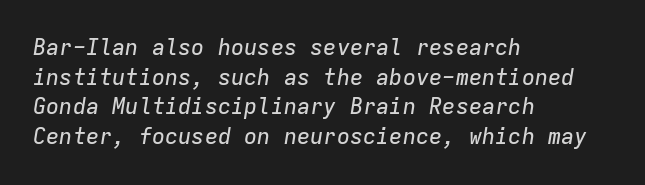
The image shows 22 px text type, italic (leaning right); set left-aligned, normal line spacing (1.35x), normal letter spacing, not underlined.
